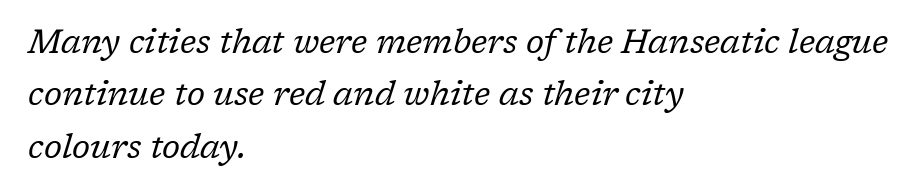
The image shows 33 px regular-weight serif type, italic (leaning right); set left-aligned, normal line spacing (1.59x), normal letter spacing, not underlined; low stroke contrast and a medium x-height.
